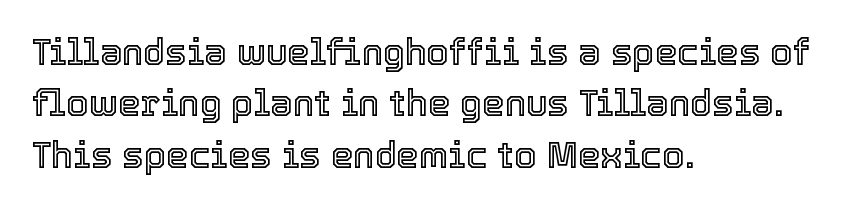
Nothing unusual about the tracking: characters are spaced as the font intends. Is this a fixed-width face? No — the glyphs have proportional, varying widths. The glyphs are unaccompanied by any horizontal stroke below them. Interline gaps are of average width in this sample.
